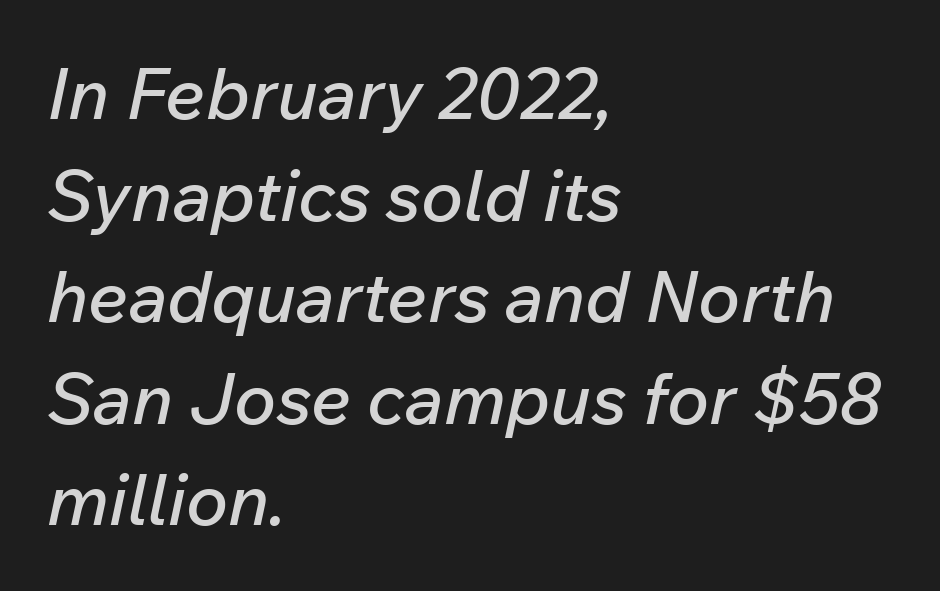
{"italic": "yes", "lean": "right", "slant_degrees": 12, "width": "normal", "stroke_contrast": "low", "x_height": "medium", "monospaced": "no", "underline": "no", "align": "left", "line_spacing": "normal", "line_spacing_ratio": 1.43, "letter_spacing": "normal", "letter_spacing_em": 0.0, "glyph_px": 71}
